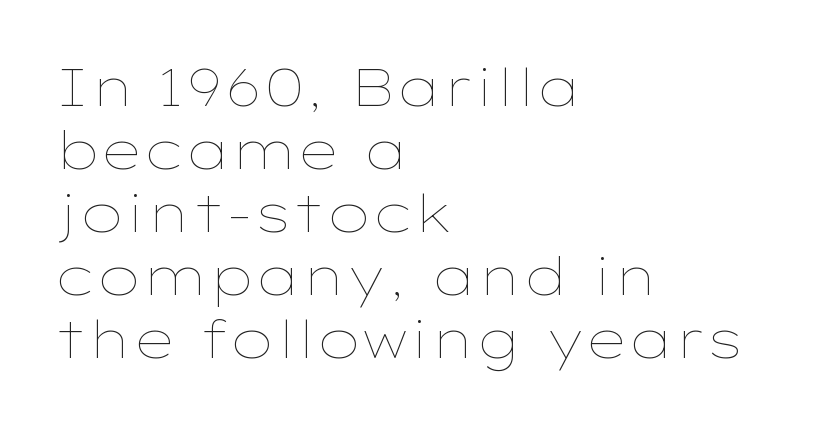
Note the varied advance widths — an 'i' is clearly narrower than an 'm'. These lines keep a tight, regular rhythm from letter to letter. Quick note: underline off. The face looks like a standard text weight, possibly lighter. This is roman type, the default non-slanted kind.
